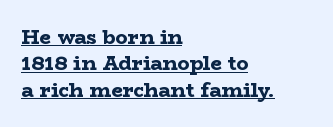
{"italic": "no", "bold": "yes", "underline": "yes", "align": "left", "line_spacing": "normal", "line_spacing_ratio": 1.32, "letter_spacing": "normal", "letter_spacing_em": 0.0, "glyph_px": 20}
